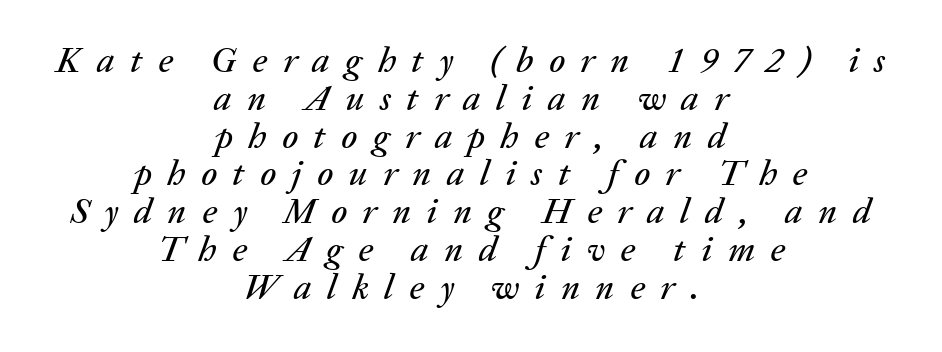
Tracking here is generous; glyphs stand well apart from one another. The lines are packed closely together with very little leading. Observe the lean: these are italic letterforms. Do the characters align in a grid? No, the font is proportional.
